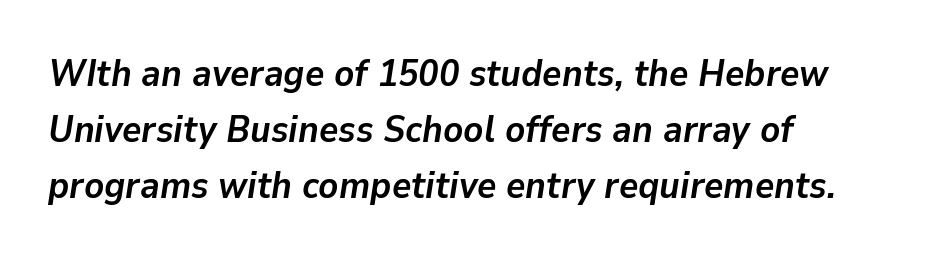
The rendering anchors every line to the left-hand side. Nothing unusual about the tracking: characters are spaced as the font intends. Style check: oblique. The face used here is proportionally spaced, like ordinary book or web type. Vertically, the passage feels balanced, rows spaced as you'd expect.
